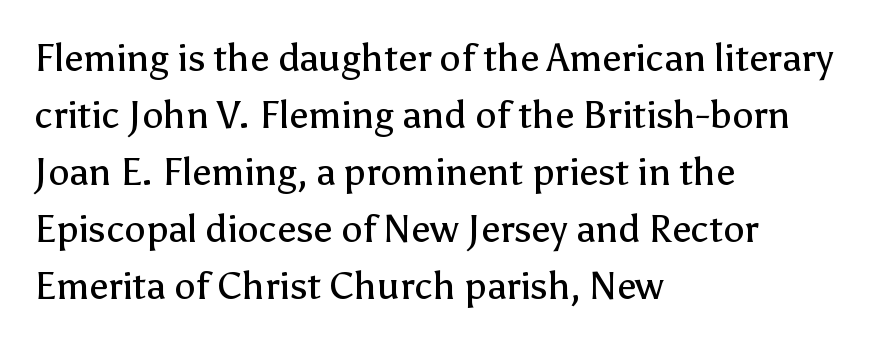
The image shows 38 px regular-weight sans-serif type, upright; set left-aligned, normal line spacing (1.5x), normal letter spacing, not underlined; low stroke contrast and a medium x-height.
